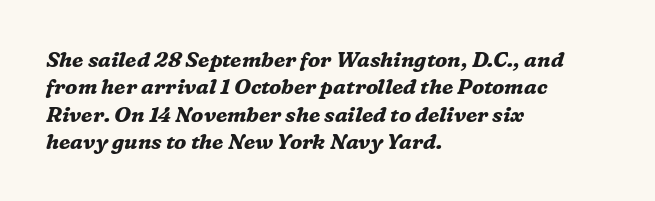
The image shows 21 px bold type, italic (leaning right); set left-aligned, normal line spacing (1.3x), normal letter spacing, not underlined.
